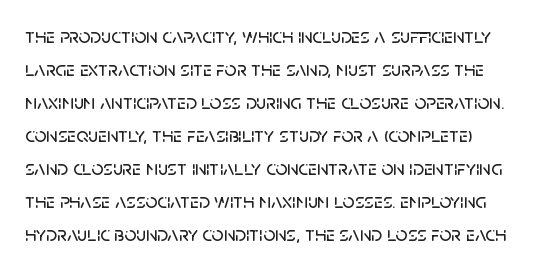
Q: Is the text italic (slanted)? A: No, it is upright.
Q: Is the text underlined? A: No.
Q: Is the spacing between letters normal or unusually wide? A: Normal.
Q: Is the spacing between lines tight, normal or loose? A: Normal.
